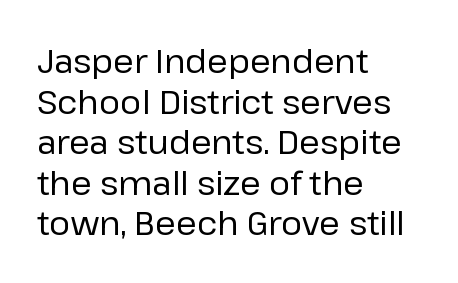
The image shows 33 px regular-weight sans-serif type, upright; set left-aligned, line spacing 1.23x, normal letter spacing, not underlined; low stroke contrast and a medium x-height.
